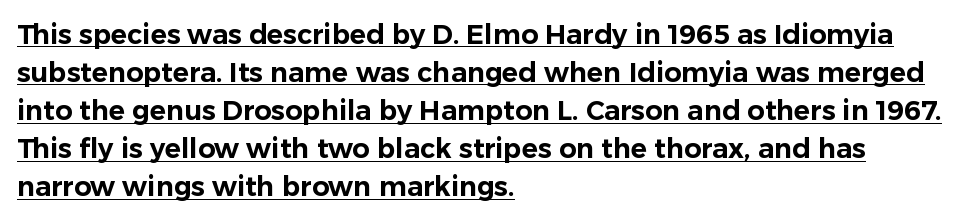
The image shows 27 px text type, upright; set left-aligned, normal line spacing (1.41x), normal letter spacing, underlined.
